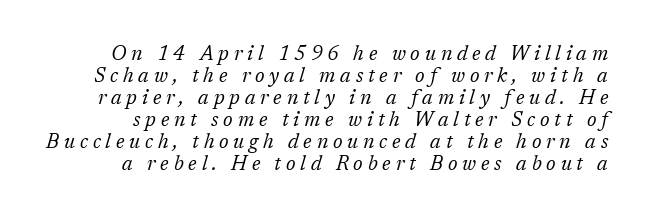
Each stroke keeps to a modest, everyday thickness or less. Tall strokes in this sample are angled rather than plumb. Nobody drew a line under any word here. The block of text is dense from top to bottom, with scant space between rows.
